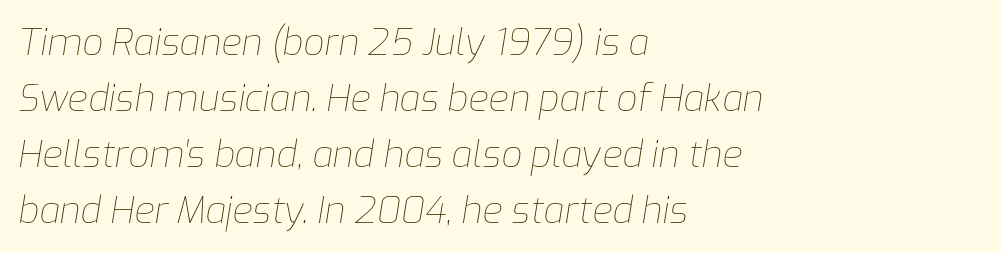
{"italic": "yes", "lean": "right", "slant_degrees": 9, "bold": "no", "weight": "thin", "width": "normal", "stroke_contrast": "low", "x_height": "medium", "monospaced": "no", "underline": "no", "align": "left", "line_spacing": "normal", "line_spacing_ratio": 1.51, "letter_spacing": "normal", "letter_spacing_em": 0.0, "glyph_px": 37}
